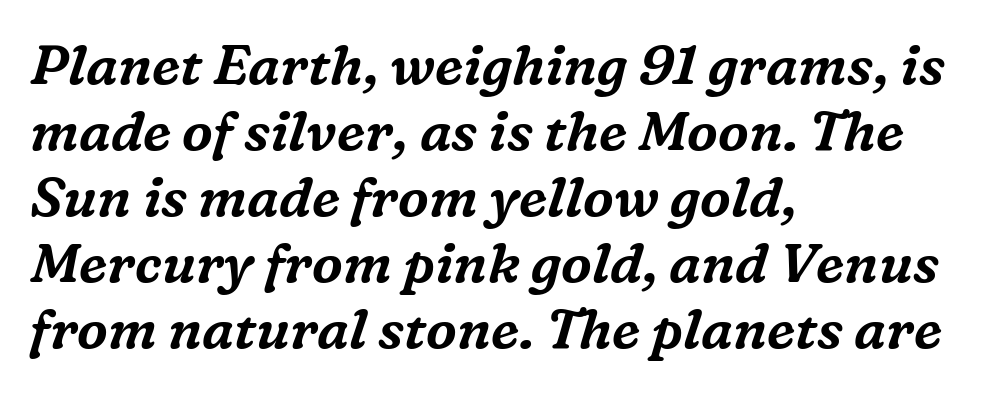
The image shows 55 px serif type, italic (leaning right); set left-aligned, line spacing 1.2x, normal letter spacing, not underlined; medium stroke contrast and a medium x-height.
